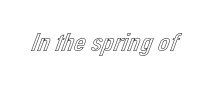
Descenders are the only things crossing below the line. The line texture is even and compact thanks to regular tracking.
